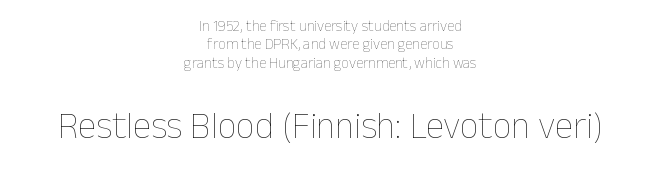
Q: Is the text bold? A: No.
Q: Is the text italic (slanted)? A: No, it is upright.
Q: Is the text underlined? A: No.
Q: How is the paragraph aligned? A: Centered.
Q: Is the spacing between letters normal or unusually wide? A: Normal.
Q: Which block of text is set in a larger size, the first (top) or the second (bottom)? A: The second (bottom) one.
Q: Width (condensed, normal, or wide)? A: Normal.
Q: Stroke contrast? A: Low.
Q: x-height? A: Medium.
Q: Monospaced? A: No.
